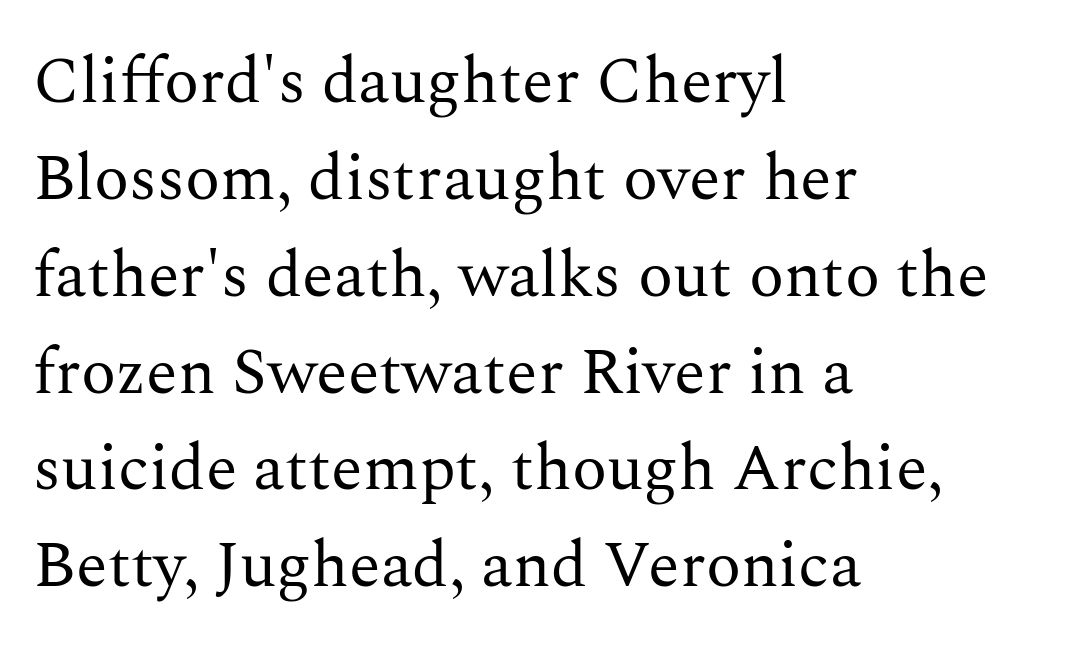
Vertical strokes here are truly vertical. This rendering leaves character spacing at its baseline value. The text block is weighted toward the left margin, trailing off unevenly rightward. No chunkiness to these letters — they're not bold. Varying glyph widths throughout — classic text-font behaviour. Typographically, this falls in the serif category.
